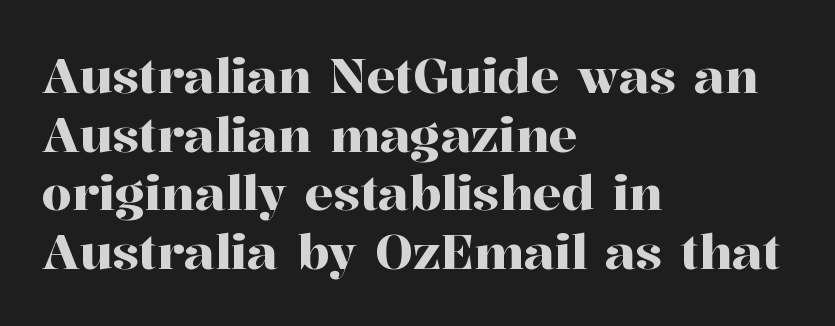
This rendering leaves character spacing at its baseline value. Typeset ragged right — the left edge is the straight one. Letterform terminals end in serifs throughout the passage. Each letter keeps its own natural width here, so spacing adapts to shape.
